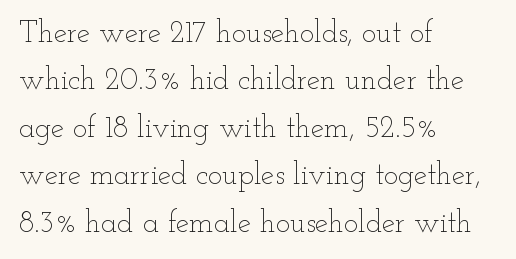
Q: Is the text bold? A: No.
Q: Is the text italic (slanted)? A: No, it is upright.
Q: Is the text underlined? A: No.
Q: How is the paragraph aligned? A: Left-aligned.
Q: Is the spacing between letters normal or unusually wide? A: Normal.
Q: Is the spacing between lines tight, normal or loose? A: Normal.
Q: Width (condensed, normal, or wide)? A: Wide.
Q: Stroke contrast? A: Low.
Q: x-height? A: Small.
Q: Monospaced? A: No.
